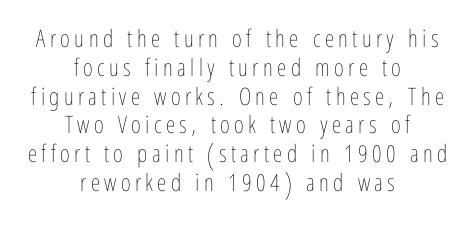
The image shows 24 px text type, upright; set centered, line spacing 1.2x, not underlined.
